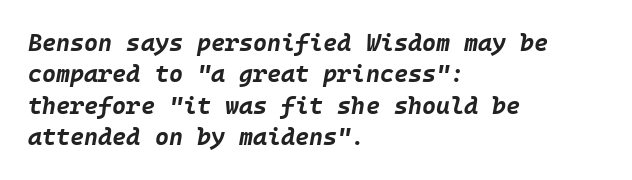
Q: Is the text bold? A: Yes.
Q: Is the text italic (slanted)? A: Yes, it leans right by about 10 degrees.
Q: Is the text underlined? A: No.
Q: How is the paragraph aligned? A: Left-aligned.
Q: Is the spacing between letters normal or unusually wide? A: Normal.
Q: Is the spacing between lines tight, normal or loose? A: Normal.
